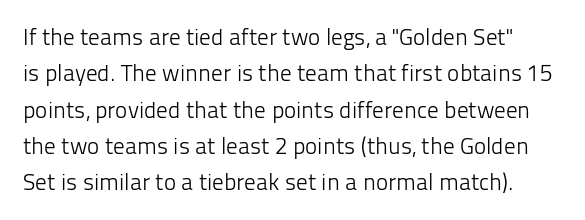
The image shows 23 px text type, upright; set normal line spacing (1.58x), normal letter spacing, not underlined.
